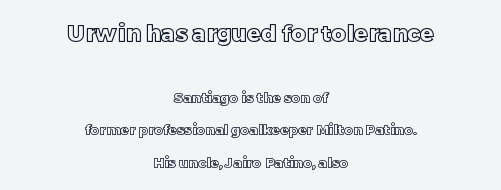
The image shows 23 px text type, upright; set centered, loose line spacing (2.3x), normal letter spacing, not underlined; the first (top) block is 1.64x larger.
